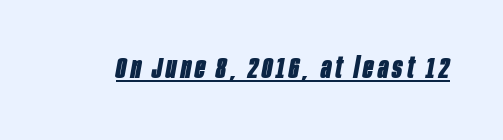
The rendering uses natural spacing where letterforms have individual widths. The font's italic variant was chosen for this text. A rule runs beneath these lines of type. Each glyph is drawn with heavy, bold strokes.
